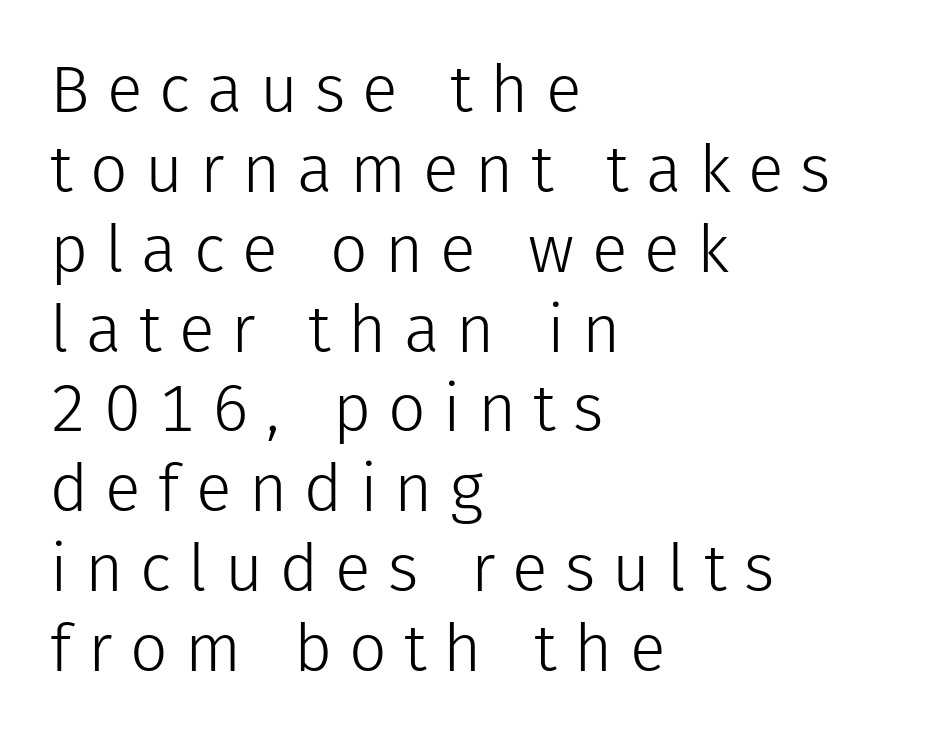
{"serif": "no", "italic": "no", "bold": "no", "weight": "light", "width": "normal", "stroke_contrast": "low", "x_height": "medium", "monospaced": "no", "underline": "no", "align": "left", "line_spacing_ratio": 1.21, "letter_spacing": "wide", "letter_spacing_em": 0.26, "glyph_px": 66}
